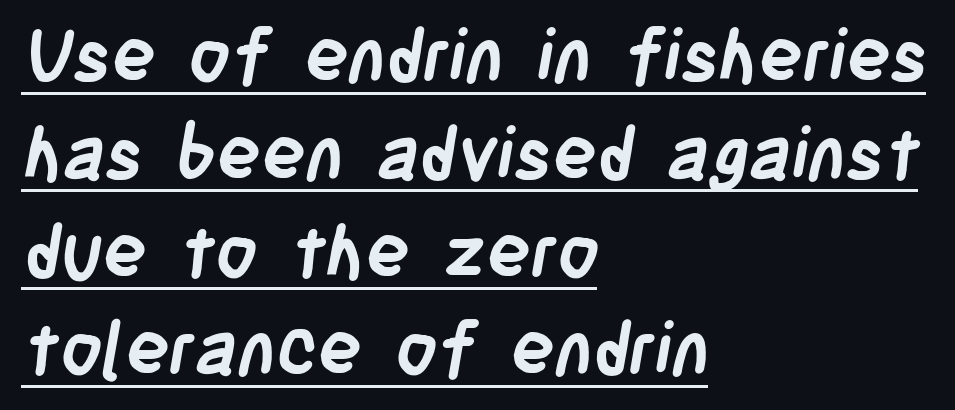
The tracking reads as untouched default to a designer's eye. A sans-serif font was chosen for this passage. Emphasis by weight is at full strength: bold. Here the designer chose a conventional face with non-uniform glyph widths. Rows of type keep a routine distance in the vertical direction. Left-aligned paragraph, ragged on the right.
